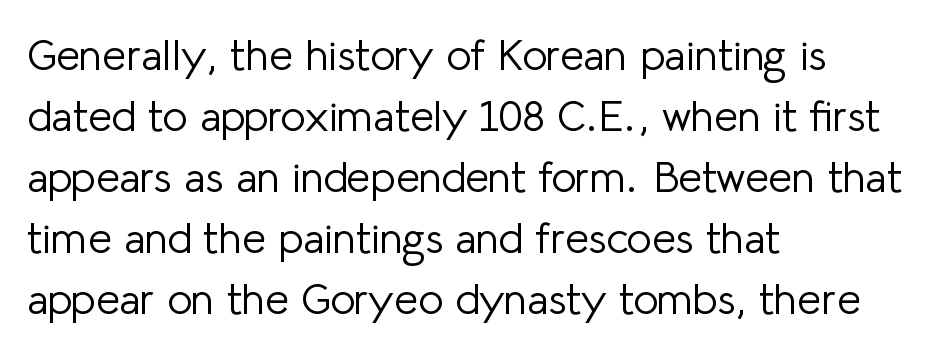
The image shows 43 px light sans-serif type, upright; set left-aligned, normal line spacing (1.42x), normal letter spacing, not underlined; low stroke contrast and a medium x-height.
